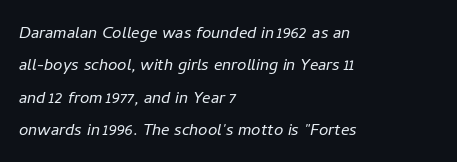
The image shows 21 px text type, italic (leaning right); set left-aligned, normal line spacing (1.54x), normal letter spacing, not underlined.
